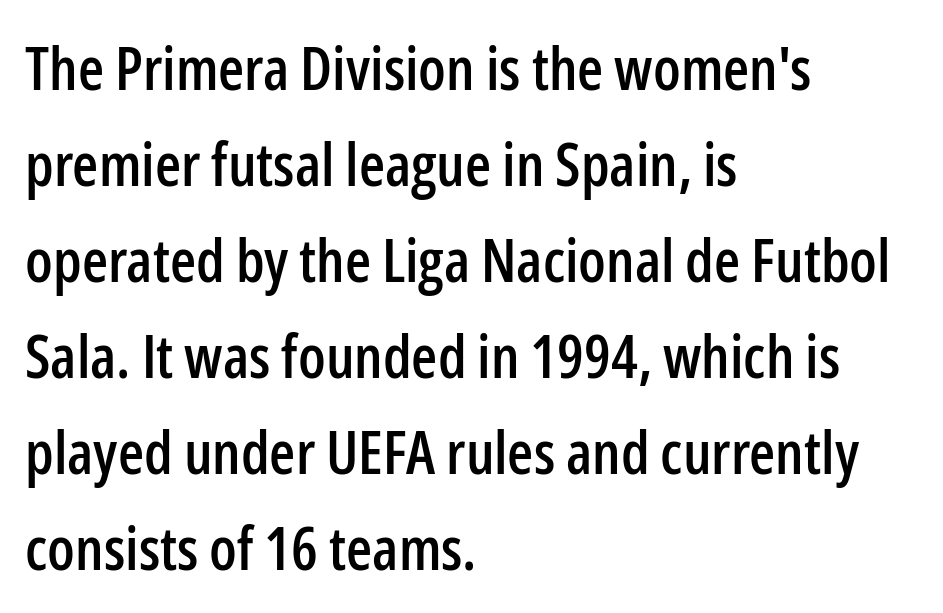
{"serif": "no", "italic": "no", "width": "condensed", "stroke_contrast": "low", "x_height": "medium", "monospaced": "no", "underline": "no", "align": "left", "line_spacing": "normal", "line_spacing_ratio": 1.6, "letter_spacing": "normal", "letter_spacing_em": 0.0, "glyph_px": 60}
